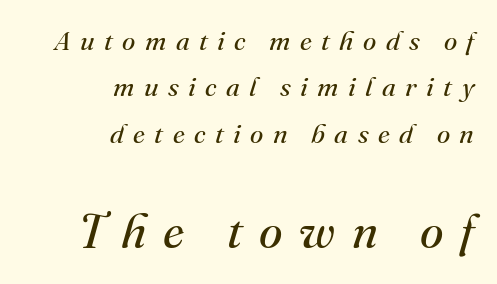
Q: Is the text bold? A: No.
Q: Is the text italic (slanted)? A: Yes, it leans right by about 16 degrees.
Q: Is the typeface a serif or a sans-serif typeface? A: Serif.
Q: Is the text underlined? A: No.
Q: How is the paragraph aligned? A: Right-aligned.
Q: Is the spacing between letters normal or unusually wide? A: Unusually wide.
Q: Which block of text is set in a larger size, the first (top) or the second (bottom)? A: The second (bottom) one.
Q: Width (condensed, normal, or wide)? A: Normal.
Q: Stroke contrast? A: Medium.
Q: x-height? A: Small.
Q: Monospaced? A: No.
